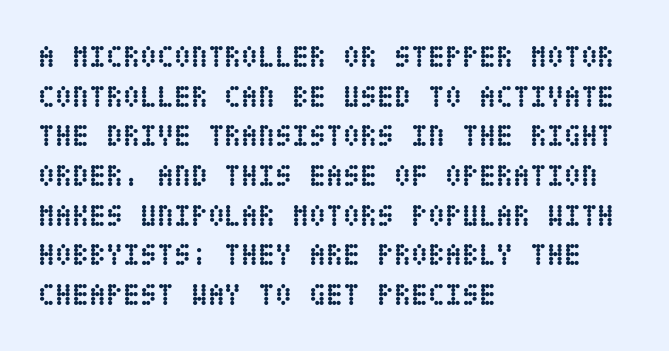
The passage is arranged the way most books set body copy — flush left. Does extra space separate the letters? No, they use regular spacing. Is there any slant? The stems are plumb. The foot of each line stays bare and open.
